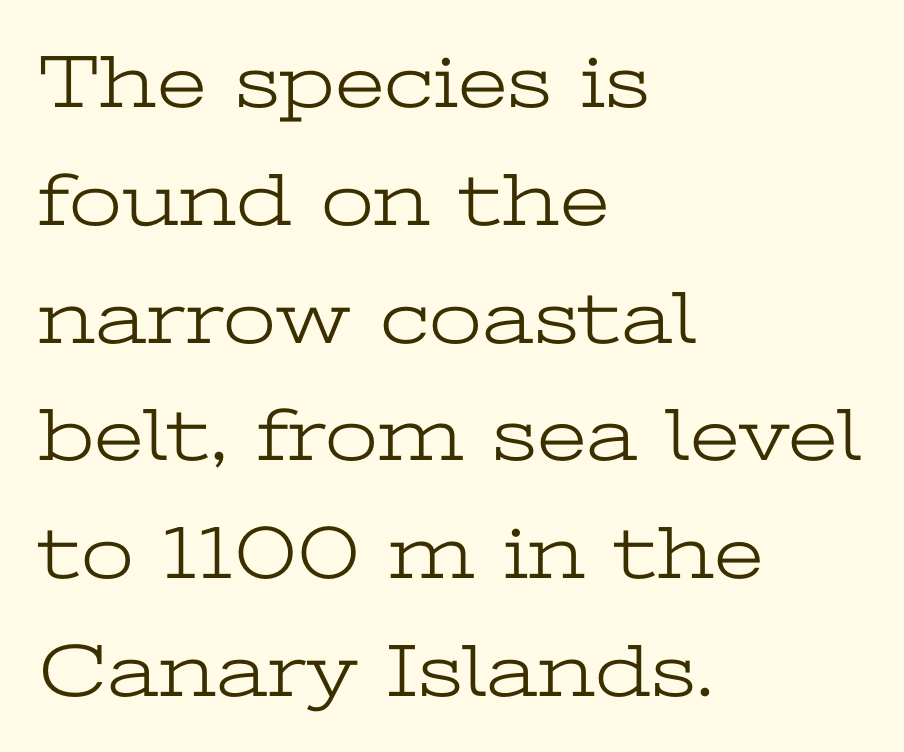
{"serif": "yes", "italic": "no", "bold": "no", "weight": "light", "width": "wide", "stroke_contrast": "low", "x_height": "medium", "monospaced": "no", "underline": "no", "align": "left", "line_spacing": "normal", "line_spacing_ratio": 1.55, "letter_spacing": "normal", "letter_spacing_em": 0.0, "glyph_px": 76}
